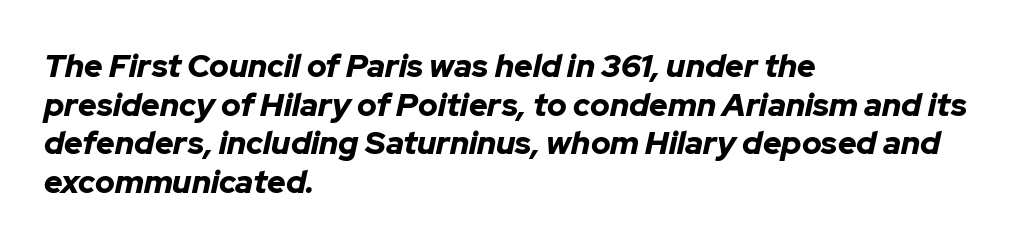
These words are printed bold, with thick strokes throughout. Every character sits at an angle, as italics do. This sample is left-justified, so line endings fall wherever the words run out. Here the glyphs are tracked normally, forming tight word shapes. The passage shown is typed in a proportional face where columns would drift.
